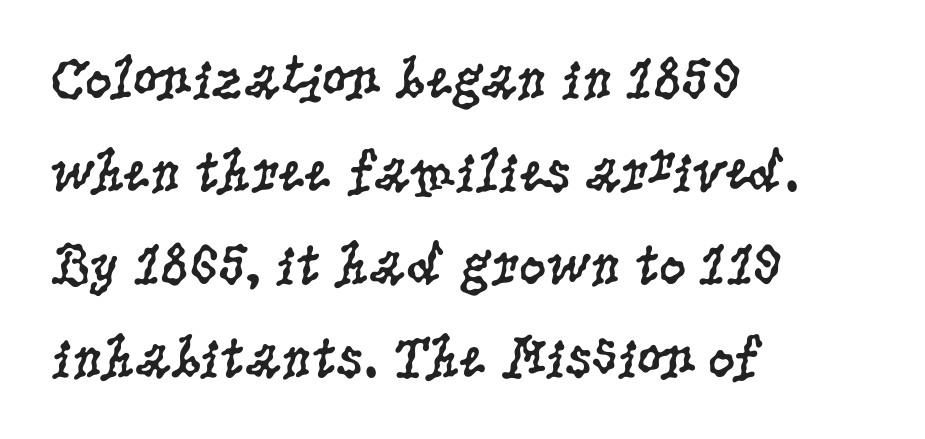
{"serif": "yes", "bold": "no", "weight": "regular", "width": "condensed", "stroke_contrast": "low", "x_height": "large", "monospaced": "no", "underline": "no", "align": "left", "line_spacing": "normal", "line_spacing_ratio": 1.55, "letter_spacing": "normal", "letter_spacing_em": 0.0, "glyph_px": 60}
